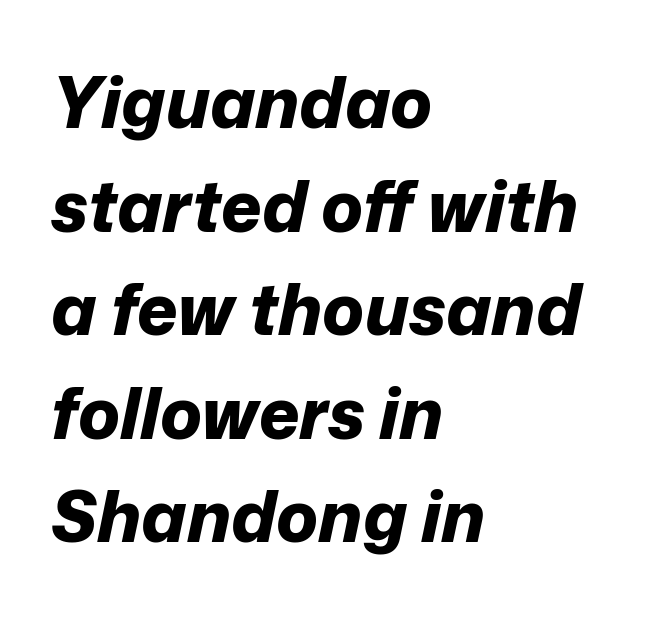
The image shows 70 px bold type, italic (leaning right); set left-aligned, normal line spacing (1.48x), normal letter spacing, not underlined; low stroke contrast and a medium x-height.
